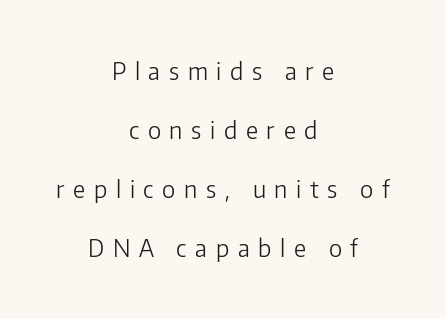
Students, note that the glyphs here are deliberately spaced far apart. Caption: face not bold, strokes unweighted. Every character sits straight up, as roman type does. Clear beneath every line of the passage. Casual observation: everything's sitting right in the middle.
